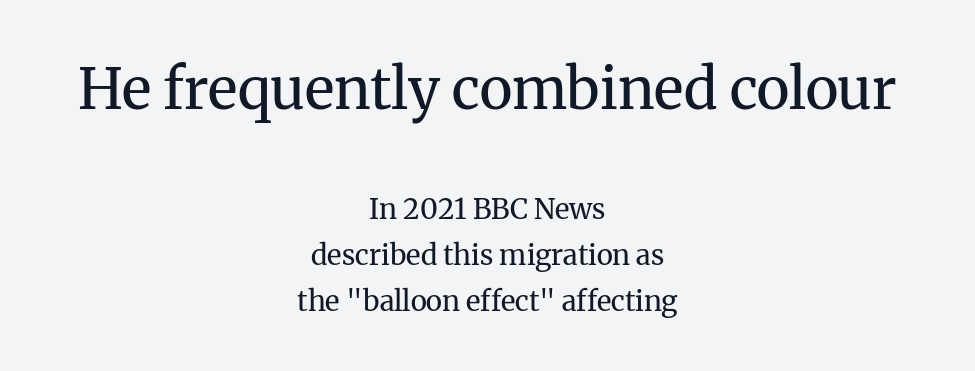
Old-style or modern, the face here clearly has serifs. Varying glyph widths throughout — classic text-font behaviour. The text block is weighted toward neither margin, spreading evenly from the middle. Character size in the leading block exceeds that of the trailing block. Nobody drew a line under any word here. Characters follow at the spacing the type designer built in.
